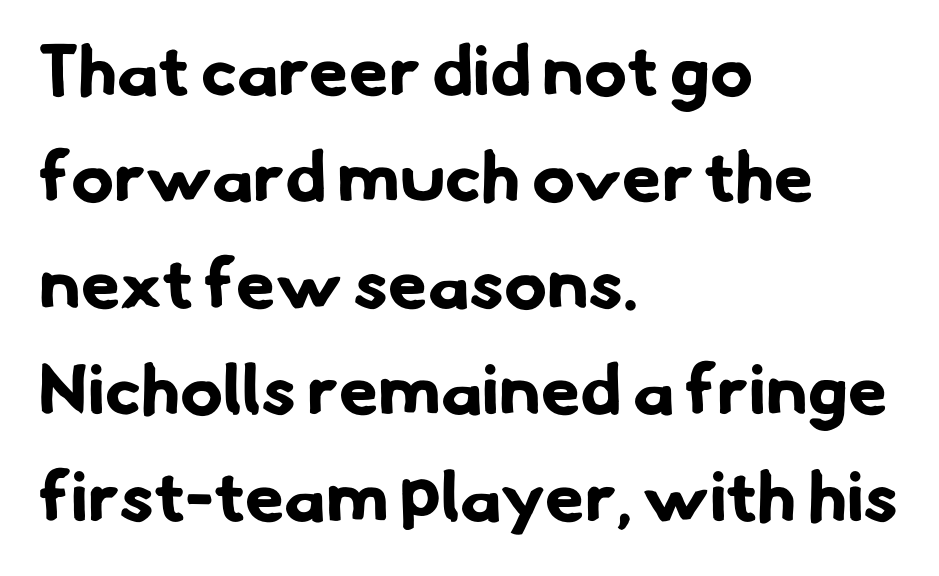
The baseline area is clear. Notice how thick the strokes are: this is what a full bold looks like. Vertical spacing — default. You could not count columns in this text — the font is proportionally spaced. The tracking reads as untouched default to a designer's eye. Regarding serifs, this sample does without them.
